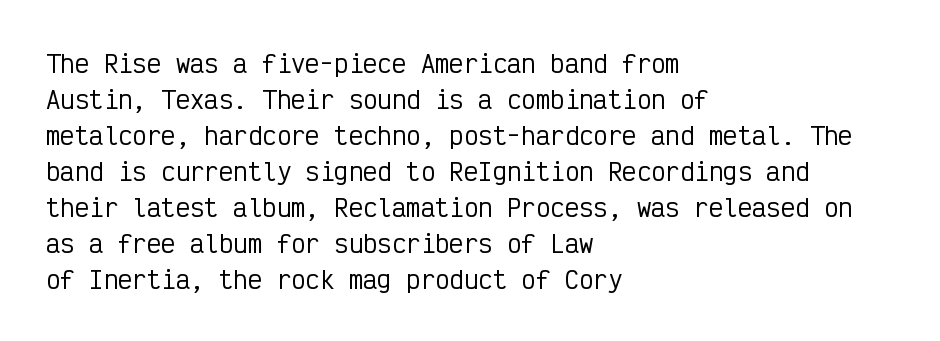
You can tell it's not italic because the verticals are truly vertical. Whoever set this chose a conventional vertical rhythm. The line texture is even and compact thanks to regular tracking. Each row of text sits above clean, open space.
